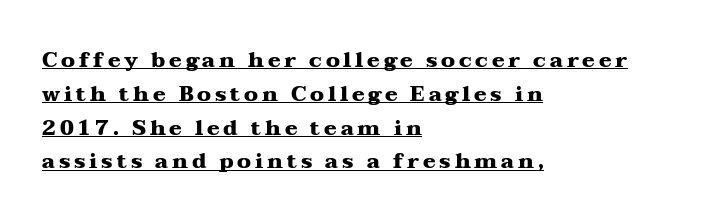
Q: Is the text bold? A: Yes.
Q: Is the text italic (slanted)? A: No, it is upright.
Q: Is the text underlined? A: Yes.
Q: How is the paragraph aligned? A: Left-aligned.
Q: Is the spacing between lines tight, normal or loose? A: Normal.
